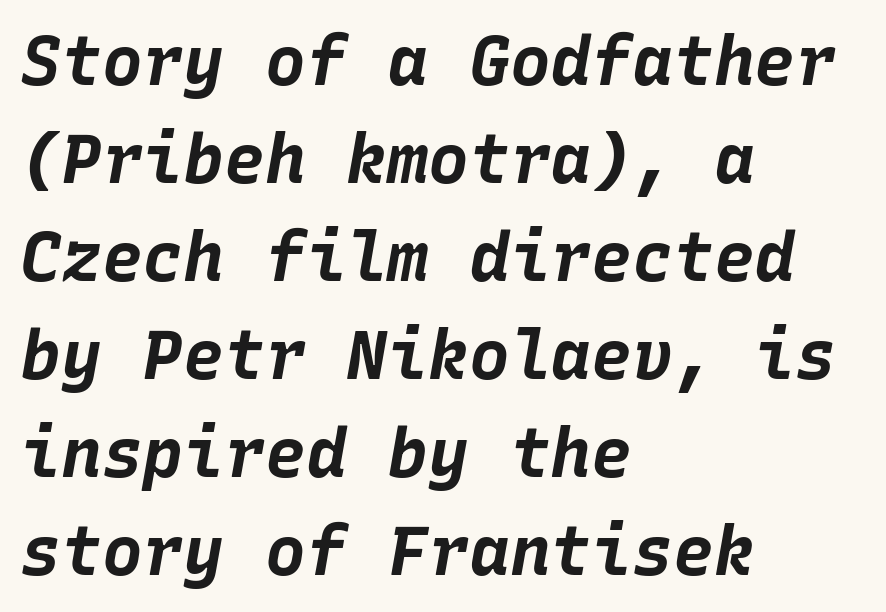
{"italic": "yes", "lean": "right", "slant_degrees": 10, "bold": "yes", "weight": "bold", "width": "normal", "stroke_contrast": "low", "x_height": "large", "monospaced": "yes", "underline": "no", "align": "left", "line_spacing": "normal", "line_spacing_ratio": 1.44, "letter_spacing": "normal", "letter_spacing_em": 0.0, "glyph_px": 68}
